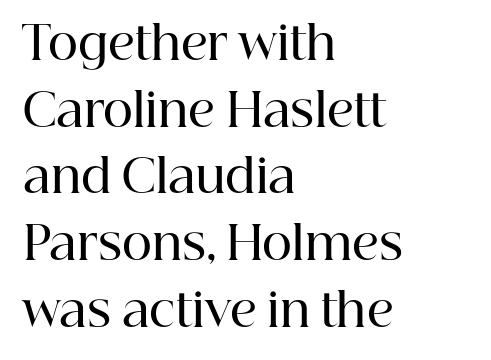
The image shows 46 px semibold serif type, upright; set left-aligned, normal line spacing (1.45x), normal letter spacing, not underlined; high stroke contrast and a medium x-height.
